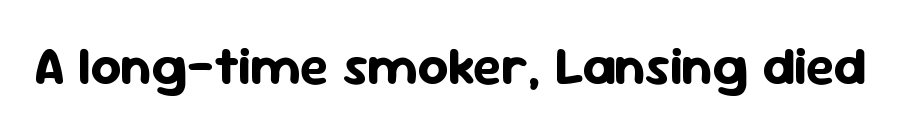
{"serif": "no", "italic": "no", "bold": "yes", "weight": "bold", "width": "normal", "stroke_contrast": "low", "x_height": "medium", "monospaced": "no", "underline": "no", "letter_spacing": "normal", "letter_spacing_em": 0.0, "glyph_px": 53}
